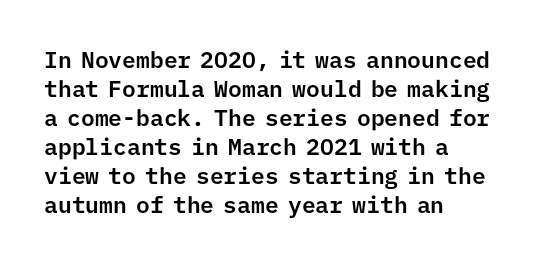
Posture: straight, roman, zero tilt. The passage shown is not underscored anywhere. The rendering anchors every line to the left-hand side. The gaps between neighbouring characters are ordinary and unremarkable.
